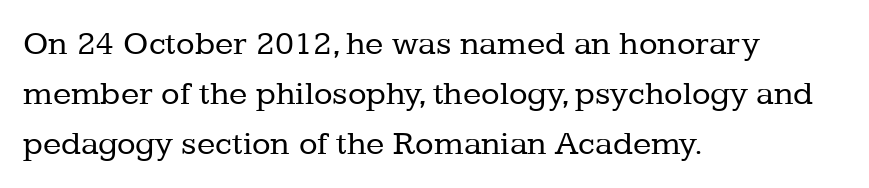
The image shows 34 px regular-weight serif type, upright; set left-aligned, normal line spacing (1.47x), normal letter spacing, not underlined; low stroke contrast and a medium x-height.
